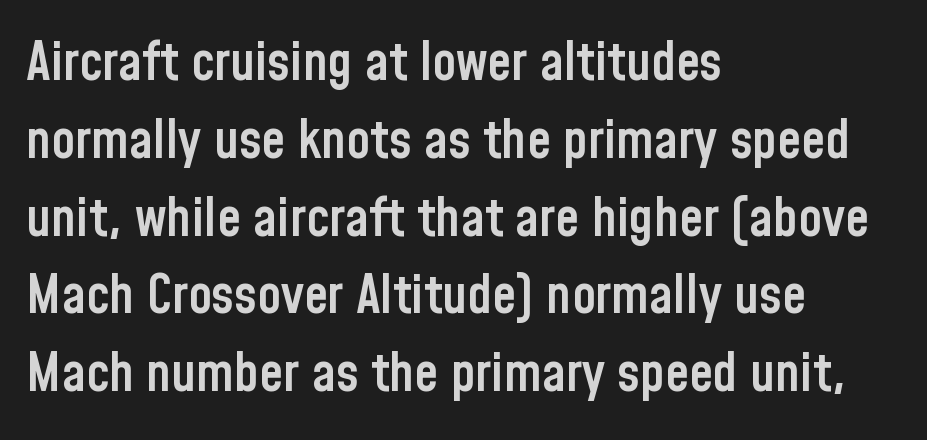
Q: Is the text bold? A: Semi-bold.
Q: Is the text italic (slanted)? A: No, it is upright.
Q: Is the typeface a serif or a sans-serif typeface? A: Sans-serif.
Q: Is the text underlined? A: No.
Q: How is the paragraph aligned? A: Left-aligned.
Q: Is the spacing between letters normal or unusually wide? A: Normal.
Q: Is the spacing between lines tight, normal or loose? A: Normal.
Q: Width (condensed, normal, or wide)? A: Condensed.
Q: Stroke contrast? A: Low.
Q: x-height? A: Medium.
Q: Monospaced? A: No.
